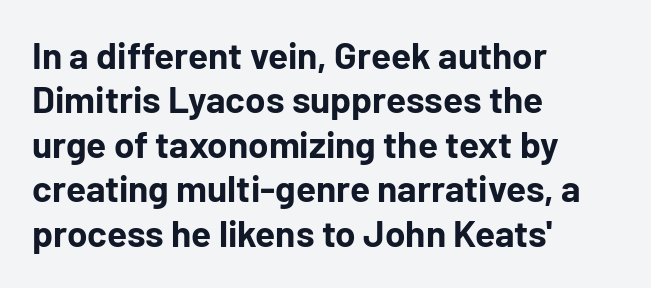
{"serif": "no", "italic": "no", "bold": "yes", "weight": "bold", "width": "normal", "stroke_contrast": "low", "x_height": "medium", "monospaced": "no", "underline": "no", "align": "left", "line_spacing_ratio": 1.2, "letter_spacing": "normal", "letter_spacing_em": 0.0, "glyph_px": 37}
